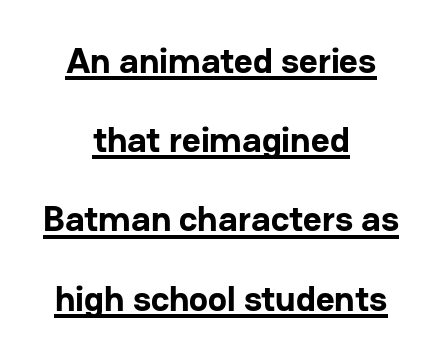
Q: Is the text bold? A: Yes.
Q: Is the text italic (slanted)? A: No, it is upright.
Q: Is the typeface a serif or a sans-serif typeface? A: Sans-serif.
Q: Is the text underlined? A: Yes.
Q: How is the paragraph aligned? A: Centered.
Q: Is the spacing between letters normal or unusually wide? A: Normal.
Q: Is the spacing between lines tight, normal or loose? A: Loose.
Q: Width (condensed, normal, or wide)? A: Normal.
Q: Stroke contrast? A: Low.
Q: x-height? A: Medium.
Q: Monospaced? A: No.
